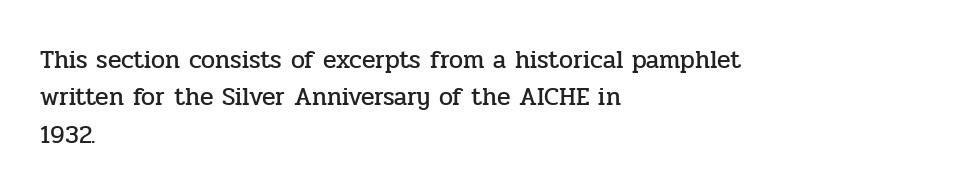
{"italic": "no", "underline": "no", "align": "left", "line_spacing": "normal", "line_spacing_ratio": 1.5, "letter_spacing": "normal", "letter_spacing_em": 0.0, "glyph_px": 25}
